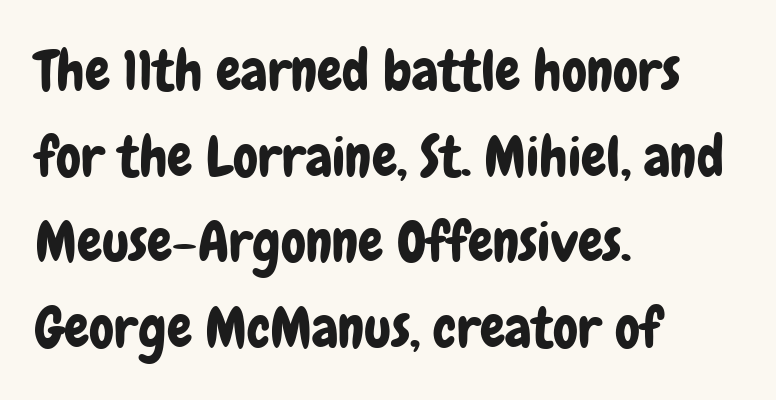
These lines are composed in type without serifs. Summary of vertical rhythm: regular, with standard interline spacing. Compared with typical body copy, the letter spacing here is the same. Upright lettering throughout. A typesetter would call this proportional, since set widths differ per character. Decoration check: the copy has no underline.
